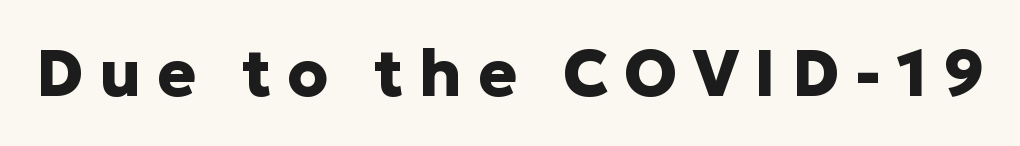
The image shows 65 px heavy sans-serif type, upright; set unusually wide letter spacing (+0.24 em), not underlined; low stroke contrast and a medium x-height.
